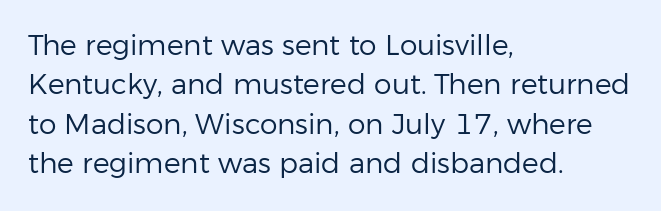
The image shows 28 px regular-weight sans-serif type, upright; set left-aligned, normal line spacing (1.41x), normal letter spacing, not underlined; low stroke contrast and a medium x-height.
